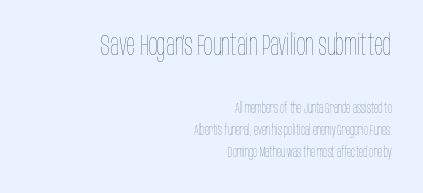
The image shows 29 px thin, condensed type, upright; set right-aligned, normal line spacing (1.6x), normal letter spacing, not underlined; the first (top) block is 2.07x larger; low stroke contrast and a large x-height.
